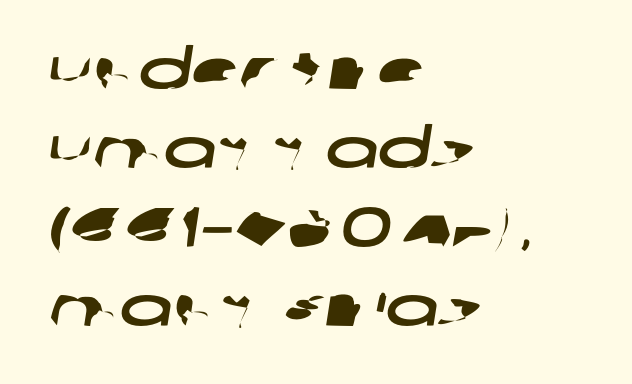
The image shows 56 px wide sans-serif type; set left-aligned, normal line spacing (1.41x), normal letter spacing, not underlined; low stroke contrast and a large x-height.
